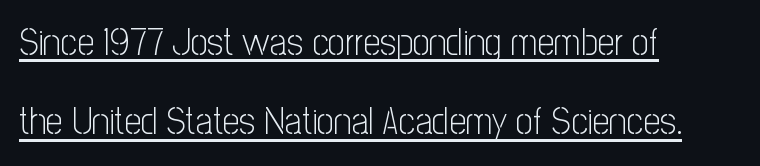
The face used here is rendered with its standard letterfit. Proportional: the letters do not fall into vertical columns. Interline gaps are noticeably wide in this sample. Counters stay open thanks to moderate or lighter strokes. The typeface chosen for these lines omits serifs.
